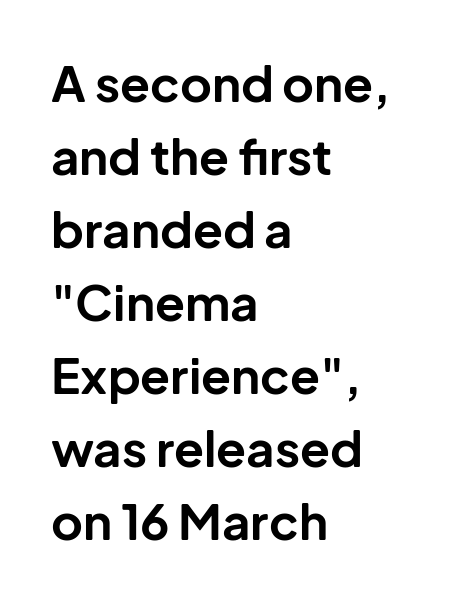
{"serif": "no", "italic": "no", "bold": "yes", "weight": "bold", "width": "normal", "stroke_contrast": "low", "x_height": "medium", "monospaced": "no", "underline": "no", "align": "left", "line_spacing": "normal", "line_spacing_ratio": 1.49, "letter_spacing": "normal", "letter_spacing_em": 0.0, "glyph_px": 49}
